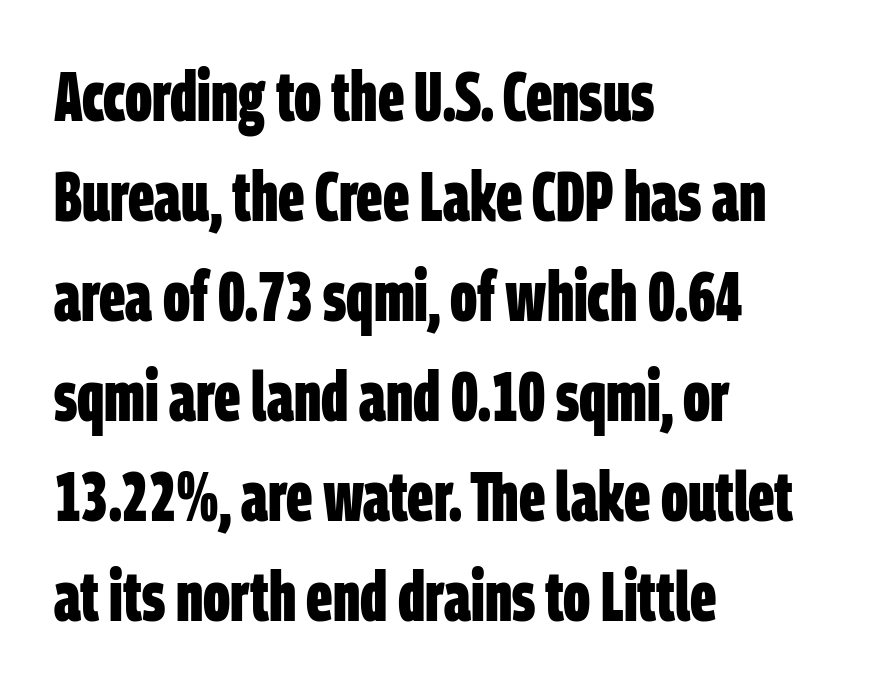
The image shows 69 px bold, condensed sans-serif type; set left-aligned, normal line spacing (1.45x), normal letter spacing, not underlined; low stroke contrast and a large x-height.
